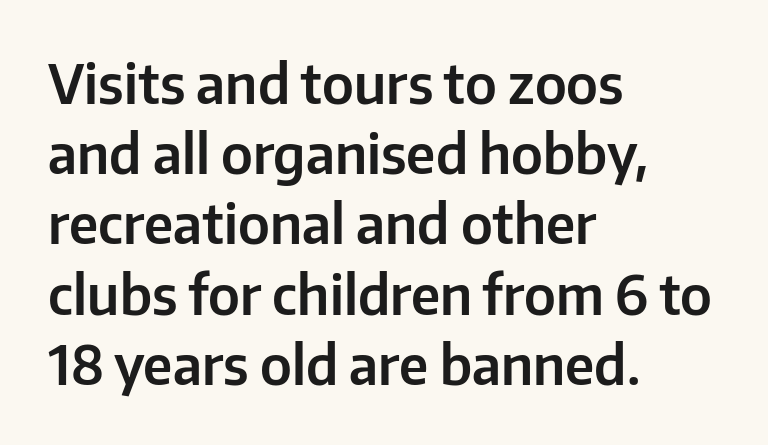
The ragged edge is on the right, which tells us the setting is flush left. Are there feet on the stems? There aren't — it's a sans. Here the designer chose a conventional face with non-uniform glyph widths. Honestly, the row spacing looks completely unremarkable. Do the letters lean? They stand straight.
